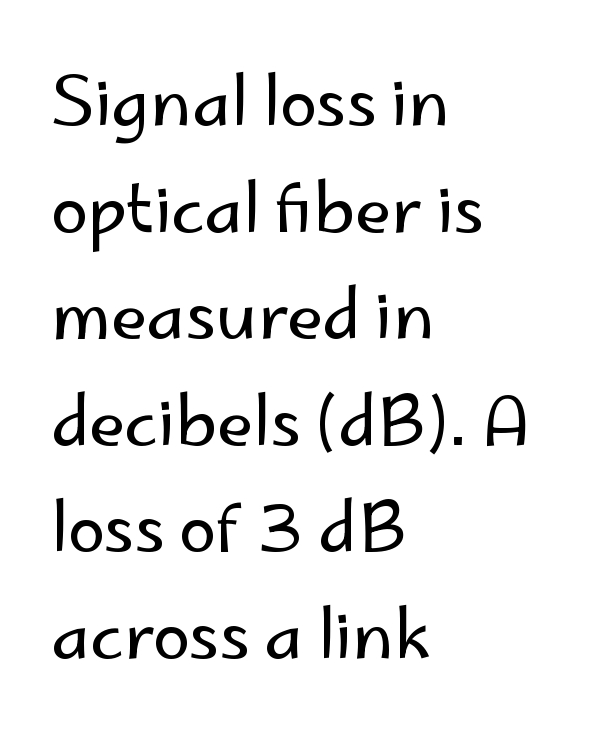
The image shows 67 px regular-weight sans-serif type, upright; set left-aligned, normal line spacing (1.59x), normal letter spacing, not underlined; low stroke contrast and a small x-height.
